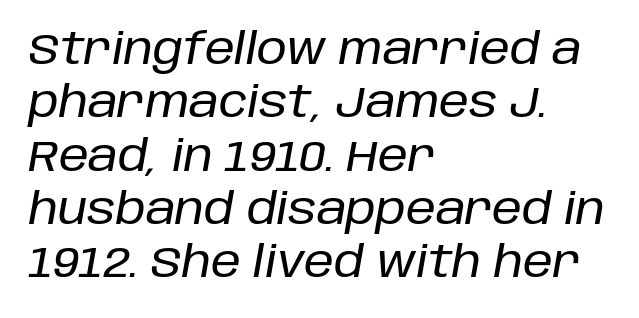
{"italic": "yes", "lean": "right", "slant_degrees": 10, "width": "normal", "stroke_contrast": "low", "x_height": "large", "monospaced": "no", "underline": "no", "align": "left", "line_spacing_ratio": 1.24, "letter_spacing": "normal", "letter_spacing_em": 0.0, "glyph_px": 43}
